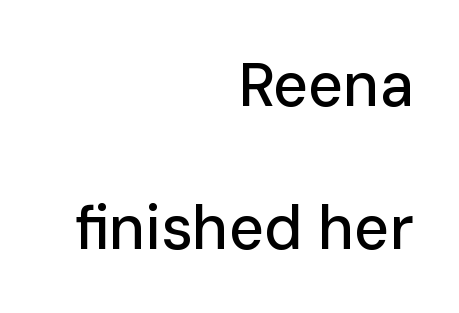
Q: Is the text italic (slanted)? A: No, it is upright.
Q: Is the typeface a serif or a sans-serif typeface? A: Sans-serif.
Q: Is the text underlined? A: No.
Q: How is the paragraph aligned? A: Right-aligned.
Q: Is the spacing between letters normal or unusually wide? A: Normal.
Q: Is the spacing between lines tight, normal or loose? A: Loose.
Q: Width (condensed, normal, or wide)? A: Normal.
Q: Stroke contrast? A: Low.
Q: x-height? A: Medium.
Q: Monospaced? A: No.
